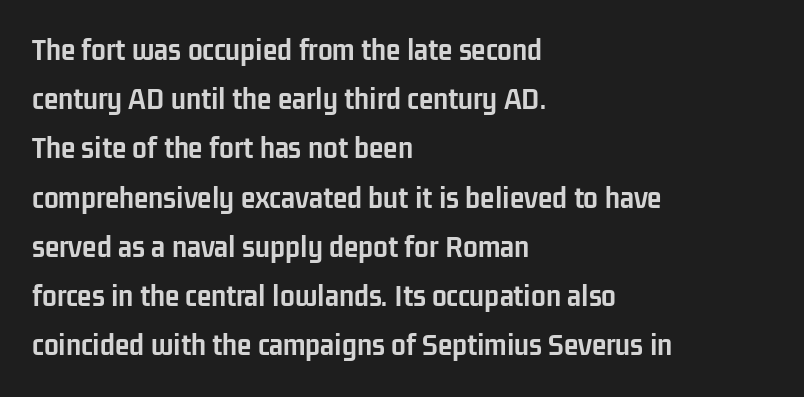
{"serif": "no", "italic": "no", "bold": "yes", "weight": "semibold", "width": "condensed", "stroke_contrast": "low", "x_height": "medium", "monospaced": "no", "underline": "no", "align": "left", "line_spacing": "normal", "line_spacing_ratio": 1.49, "letter_spacing": "normal", "letter_spacing_em": 0.0, "glyph_px": 33}
